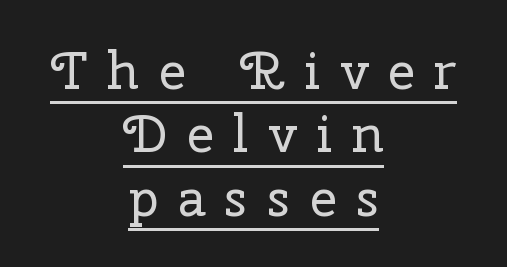
{"serif": "yes", "italic": "no", "bold": "no", "weight": "regular", "width": "normal", "stroke_contrast": "low", "x_height": "medium", "monospaced": "no", "underline": "yes", "align": "center", "line_spacing_ratio": 1.22, "letter_spacing": "wide", "letter_spacing_em": 0.38, "glyph_px": 52}
